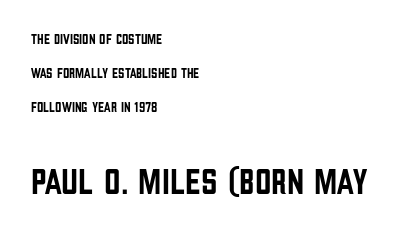
The image shows 36 px condensed sans-serif type, upright; set left-aligned, loose line spacing (2.44x), normal letter spacing, not underlined; the second (bottom) block is 2.57x larger; low stroke contrast and a large x-height.
